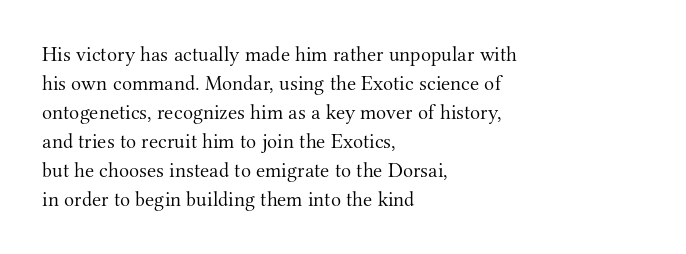
Q: Is the text bold? A: No.
Q: Is the text italic (slanted)? A: No, it is upright.
Q: Is the text underlined? A: No.
Q: How is the paragraph aligned? A: Left-aligned.
Q: Is the spacing between letters normal or unusually wide? A: Normal.
Q: Is the spacing between lines tight, normal or loose? A: Normal.
